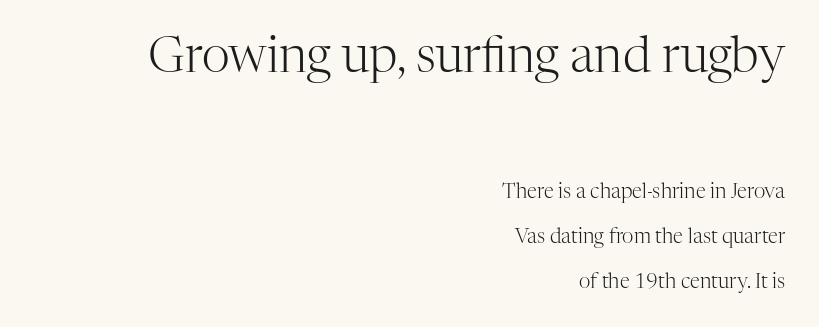
The image shows 49 px light serif type, upright; set right-aligned, loose line spacing (2.23x), normal letter spacing, not underlined; the first (top) block is 2.45x larger; high stroke contrast and a medium x-height.
